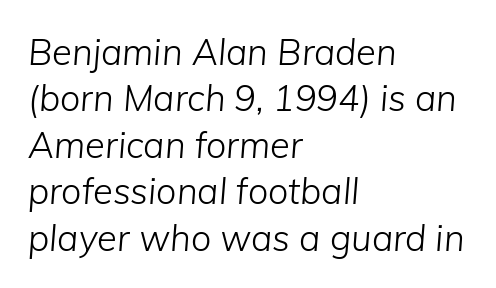
What stands out about the letter spacing? Nothing — it is the standard amount. Weight: regular or lighter. The area under the type is left untouched. Normally led — the rows are evenly, conventionally spaced.
